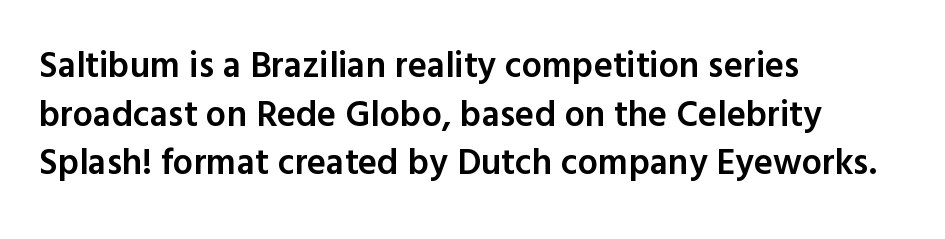
I'd describe the lettering as semibold — firm but not a full bold. The leading is moderate, giving the passage an even texture. This rendering employs a face without finishing strokes, i.e., a sans-serif. Note the varied advance widths — an 'i' is clearly narrower than an 'm'. No extra tracking has been applied to these lines. Unlike italic type, these characters show no tilt at all.
